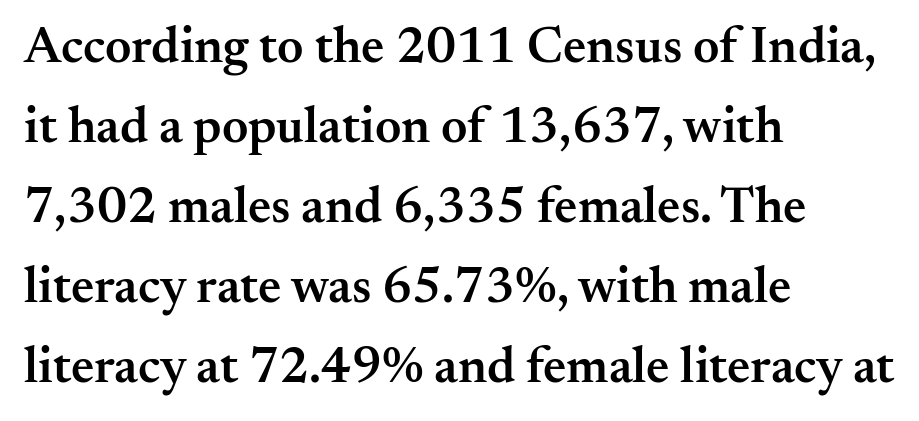
Q: Is the text bold? A: Semi-bold.
Q: Is the text italic (slanted)? A: No, it is upright.
Q: Is the typeface a serif or a sans-serif typeface? A: Serif.
Q: Is the text underlined? A: No.
Q: How is the paragraph aligned? A: Left-aligned.
Q: Is the spacing between letters normal or unusually wide? A: Normal.
Q: Is the spacing between lines tight, normal or loose? A: Normal.
Q: Width (condensed, normal, or wide)? A: Normal.
Q: Stroke contrast? A: Medium.
Q: x-height? A: Small.
Q: Monospaced? A: No.
